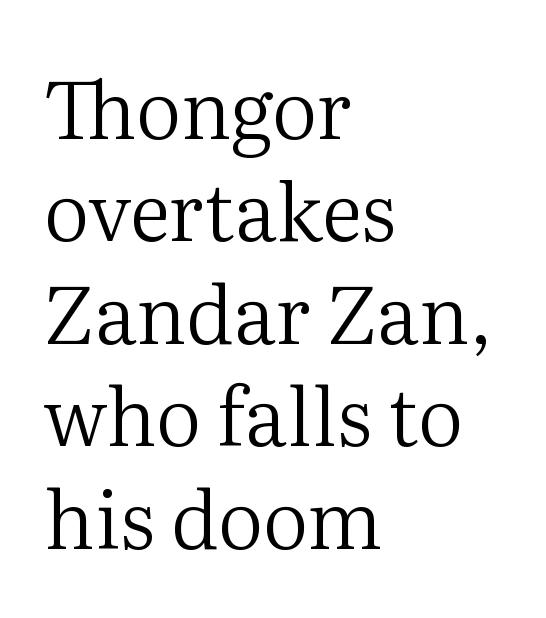
Q: Is the text bold? A: No.
Q: Is the text italic (slanted)? A: No, it is upright.
Q: Is the typeface a serif or a sans-serif typeface? A: Serif.
Q: Is the text underlined? A: No.
Q: How is the paragraph aligned? A: Left-aligned.
Q: Is the spacing between letters normal or unusually wide? A: Normal.
Q: Is the spacing between lines tight, normal or loose? A: Normal.
Q: Width (condensed, normal, or wide)? A: Normal.
Q: Stroke contrast? A: Medium.
Q: x-height? A: Medium.
Q: Monospaced? A: No.
